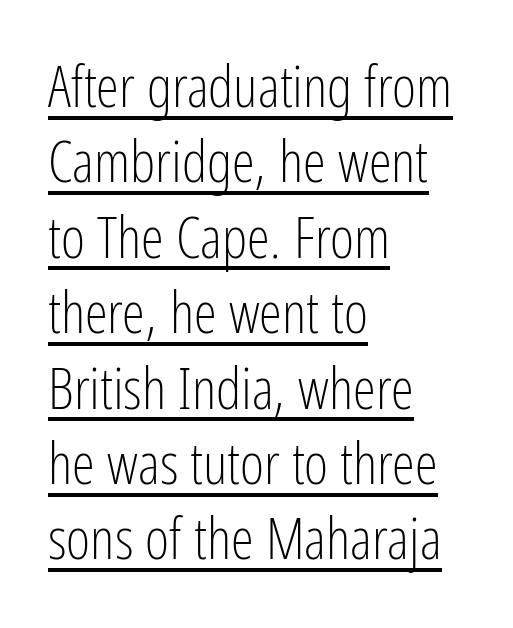
The letters stand upright; this is a roman face. The passage shown stacks its lines at a standard gap. What stands out about the letter spacing? Nothing — it is the standard amount. Serifs: no, the terminals of the letterforms are clean. Looks like someone drew a line under every word here.
